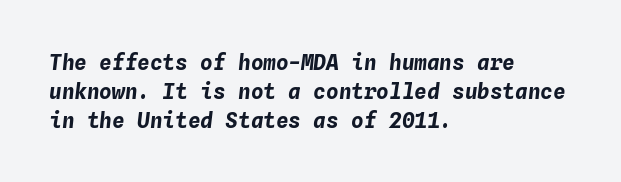
Q: Is the text bold? A: Yes.
Q: Is the text italic (slanted)? A: Yes, it leans right by about 4 degrees.
Q: Is the text underlined? A: No.
Q: How is the paragraph aligned? A: Left-aligned.
Q: Is the spacing between letters normal or unusually wide? A: Normal.
Q: Is the spacing between lines tight, normal or loose? A: Normal.
